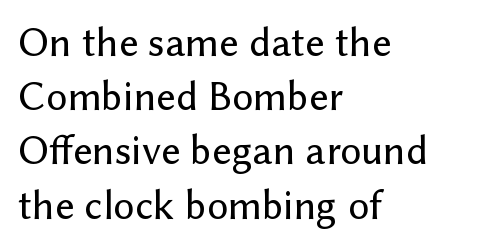
{"serif": "no", "italic": "no", "width": "normal", "stroke_contrast": "low", "x_height": "medium", "monospaced": "no", "underline": "no", "align": "left", "line_spacing": "normal", "line_spacing_ratio": 1.29, "letter_spacing": "normal", "letter_spacing_em": 0.0, "glyph_px": 42}
